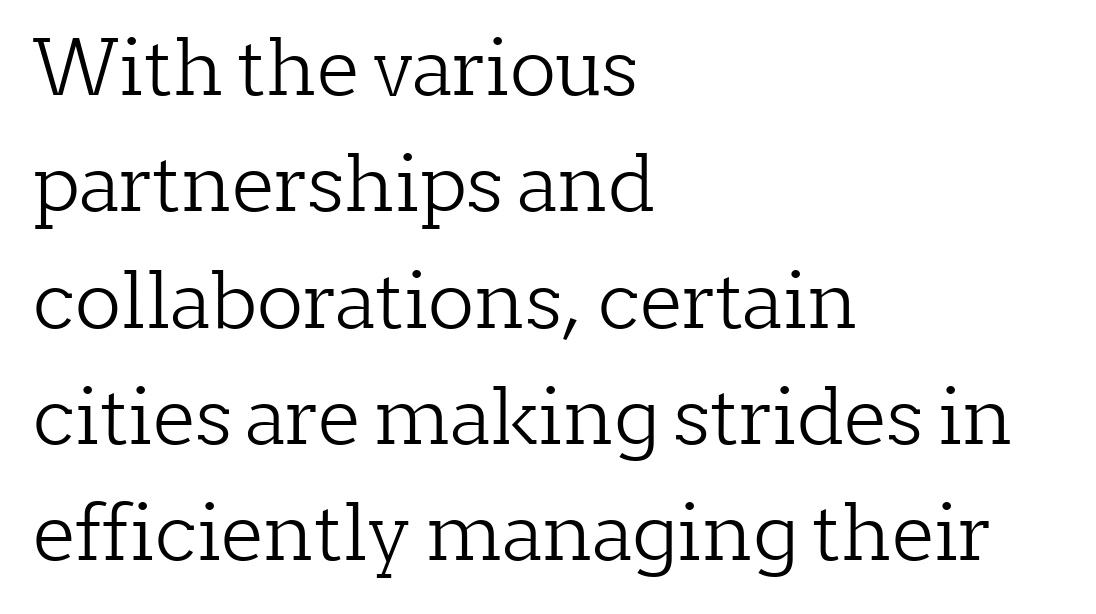
Q: Is the text bold? A: No.
Q: Is the text italic (slanted)? A: No, it is upright.
Q: Is the typeface a serif or a sans-serif typeface? A: Serif.
Q: Is the text underlined? A: No.
Q: How is the paragraph aligned? A: Left-aligned.
Q: Is the spacing between letters normal or unusually wide? A: Normal.
Q: Is the spacing between lines tight, normal or loose? A: Normal.
Q: Width (condensed, normal, or wide)? A: Normal.
Q: Stroke contrast? A: Low.
Q: x-height? A: Medium.
Q: Monospaced? A: No.
